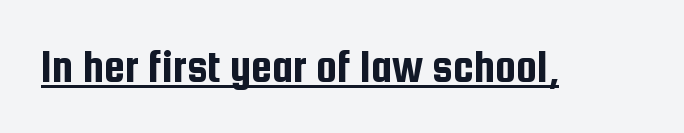
{"serif": "no", "italic": "no", "width": "condensed", "stroke_contrast": "low", "x_height": "medium", "monospaced": "no", "underline": "yes", "letter_spacing": "normal", "letter_spacing_em": 0.0, "glyph_px": 47}
